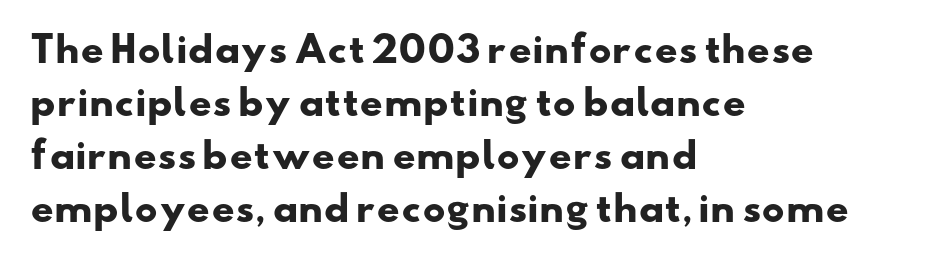
The image shows 36 px heavy, wide sans-serif type; set left-aligned, normal line spacing (1.47x), normal letter spacing, not underlined; low stroke contrast and a small x-height.
